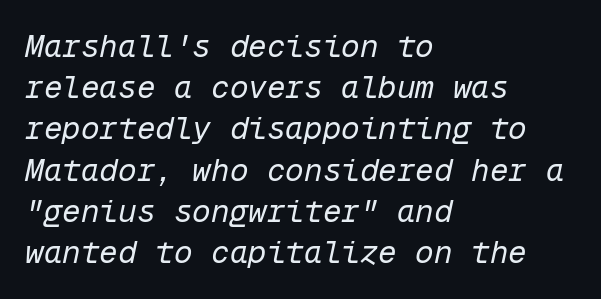
Q: Is the text bold? A: No.
Q: Is the text italic (slanted)? A: Yes, it leans right by about 12 degrees.
Q: Is the text underlined? A: No.
Q: How is the paragraph aligned? A: Left-aligned.
Q: Is the spacing between letters normal or unusually wide? A: Normal.
Q: Is the spacing between lines tight, normal or loose? A: Normal.
Q: Width (condensed, normal, or wide)? A: Normal.
Q: Stroke contrast? A: Low.
Q: x-height? A: Medium.
Q: Monospaced? A: Yes.
